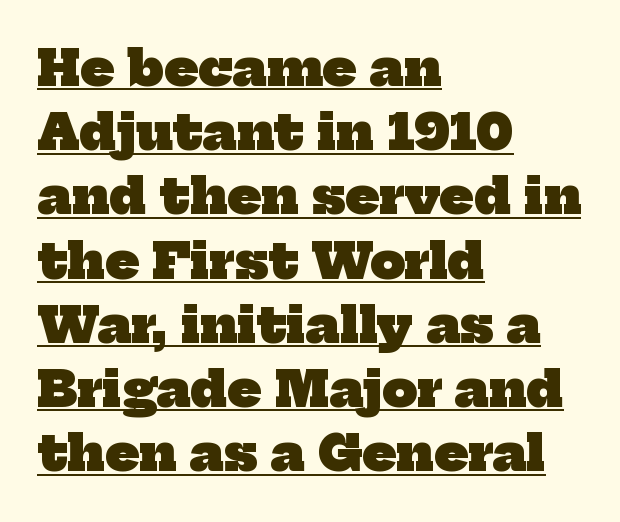
{"serif": "yes", "bold": "yes", "weight": "heavy", "width": "normal", "stroke_contrast": "low", "x_height": "medium", "monospaced": "no", "underline": "yes", "align": "left", "line_spacing": "normal", "line_spacing_ratio": 1.31, "letter_spacing": "normal", "letter_spacing_em": 0.0, "glyph_px": 49}
